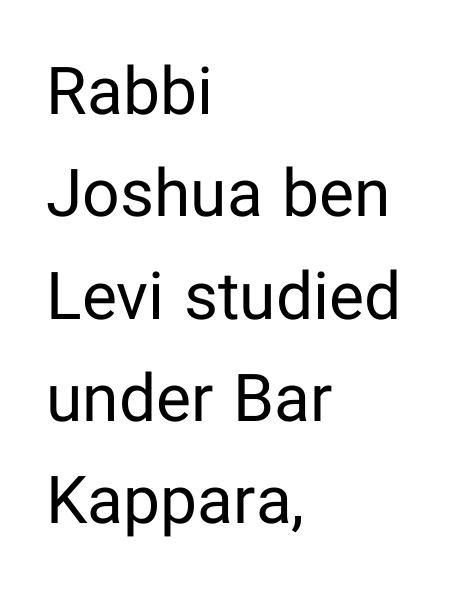
Q: Is the text bold? A: No.
Q: Is the text italic (slanted)? A: No, it is upright.
Q: Is the typeface a serif or a sans-serif typeface? A: Sans-serif.
Q: Is the text underlined? A: No.
Q: How is the paragraph aligned? A: Left-aligned.
Q: Is the spacing between letters normal or unusually wide? A: Normal.
Q: Is the spacing between lines tight, normal or loose? A: Normal.
Q: Width (condensed, normal, or wide)? A: Normal.
Q: Stroke contrast? A: Low.
Q: x-height? A: Medium.
Q: Monospaced? A: No.
